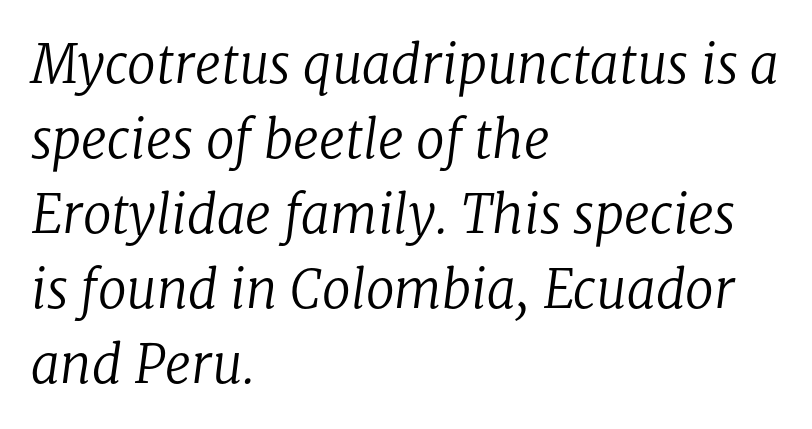
The image shows 52 px regular-weight serif type, italic (leaning right); set left-aligned, normal line spacing (1.44x), normal letter spacing, not underlined; low stroke contrast and a medium x-height.
